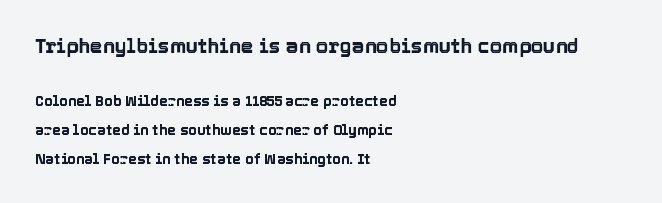
The image shows 20 px text type, upright; set left-aligned, loose line spacing (2.09x), normal letter spacing, not underlined; the first (top) block is 1.43x larger.
